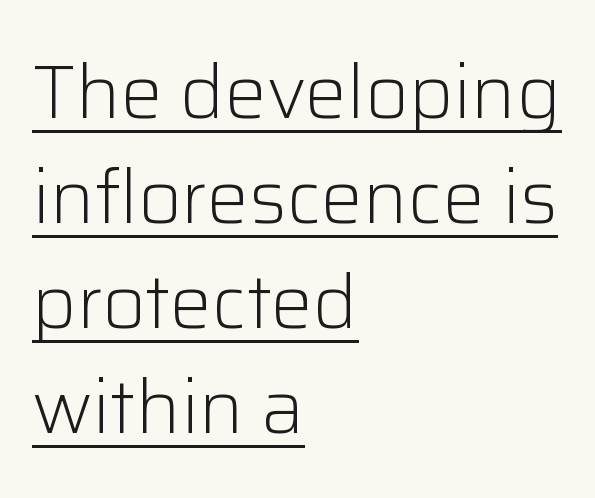
{"serif": "no", "italic": "no", "bold": "no", "weight": "light", "width": "normal", "stroke_contrast": "low", "x_height": "medium", "monospaced": "no", "underline": "yes", "align": "left", "line_spacing": "normal", "line_spacing_ratio": 1.4, "letter_spacing": "normal", "letter_spacing_em": 0.0, "glyph_px": 75}
